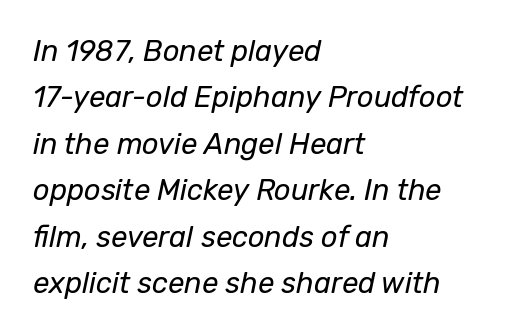
The image shows 29 px regular-weight type, italic (leaning right); set left-aligned, normal line spacing (1.6x), normal letter spacing, not underlined; low stroke contrast and a medium x-height.
